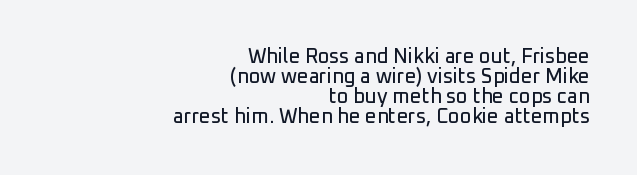
The image shows 20 px text type, upright; set right-aligned, tight line spacing (1.0x), normal letter spacing, not underlined.
